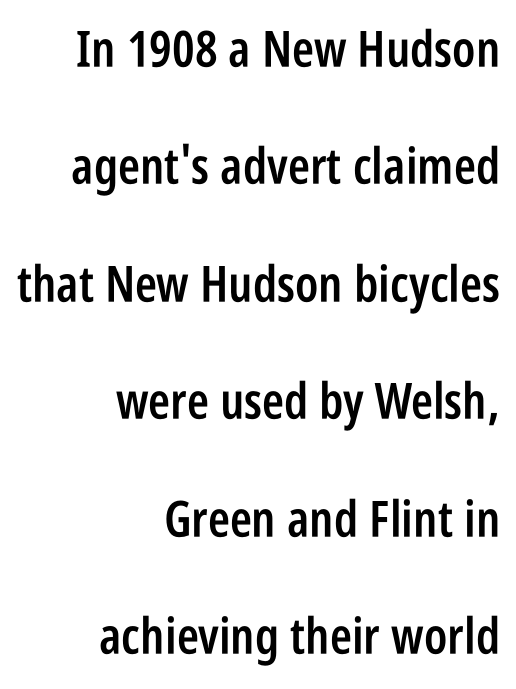
These lines are composed in type without serifs. The characters look somewhat weighty, a semibold short of true bold. Observe the ordinary spacing: letters are neighbours, not strangers. Each row of text sits above clean, open space.
